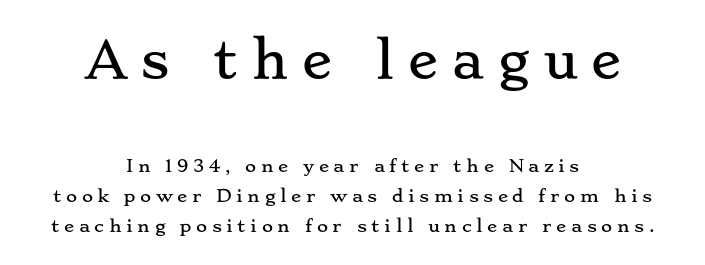
Q: Is the text italic (slanted)? A: No, it is upright.
Q: Is the typeface a serif or a sans-serif typeface? A: Serif.
Q: Is the text underlined? A: No.
Q: How is the paragraph aligned? A: Centered.
Q: Is the spacing between letters normal or unusually wide? A: Unusually wide.
Q: Which block of text is set in a larger size, the first (top) or the second (bottom)? A: The first (top) one.
Q: Width (condensed, normal, or wide)? A: Wide.
Q: Stroke contrast? A: Low.
Q: x-height? A: Small.
Q: Monospaced? A: No.
